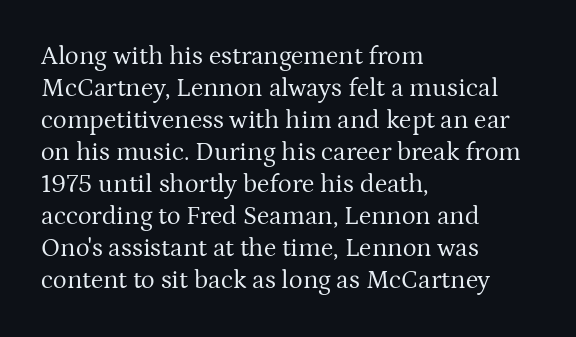
The passage shown is not underscored anywhere. Words appear dense and cohesive because spacing is normal. Alignment: flush left. Unlike italic type, these characters show no tilt at all.
